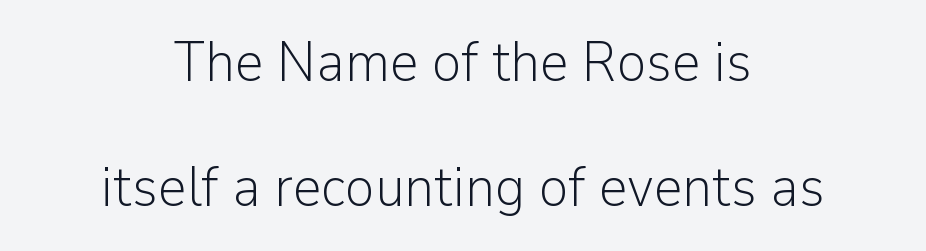
{"serif": "no", "italic": "no", "bold": "no", "weight": "light", "width": "normal", "stroke_contrast": "low", "x_height": "medium", "monospaced": "no", "underline": "no", "align": "center", "line_spacing": "loose", "line_spacing_ratio": 2.24, "letter_spacing": "normal", "letter_spacing_em": 0.0, "glyph_px": 56}
